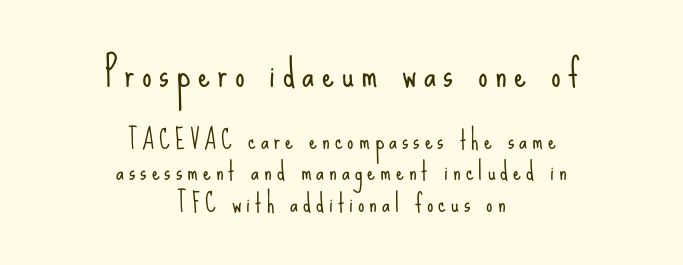
Think of a printed novel: that variable character pitch is what you see here. Each new line begins a customary step beneath the previous one. A student would call this center alignment; a typographer would say set centered. Weight: not bold — regular or lighter.
